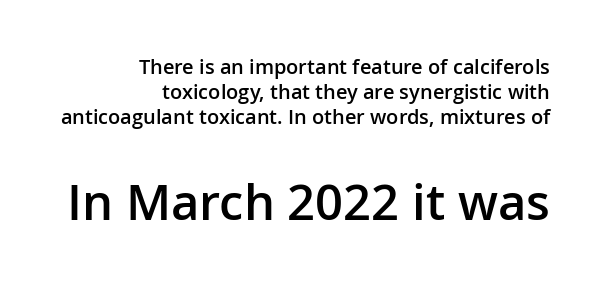
Q: Is the text bold? A: Semi-bold.
Q: Is the text italic (slanted)? A: No, it is upright.
Q: Is the typeface a serif or a sans-serif typeface? A: Sans-serif.
Q: Is the text underlined? A: No.
Q: How is the paragraph aligned? A: Right-aligned.
Q: Is the spacing between letters normal or unusually wide? A: Normal.
Q: Is the spacing between lines tight, normal or loose? A: Normal.
Q: Which block of text is set in a larger size, the first (top) or the second (bottom)? A: The second (bottom) one.
Q: Width (condensed, normal, or wide)? A: Normal.
Q: Stroke contrast? A: Low.
Q: x-height? A: Medium.
Q: Monospaced? A: No.
